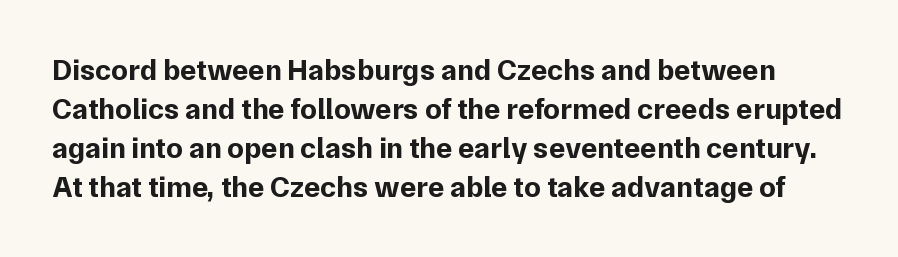
The image shows 30 px bold sans-serif type, upright; set normal line spacing (1.3x), normal letter spacing, not underlined; low stroke contrast and a medium x-height.
